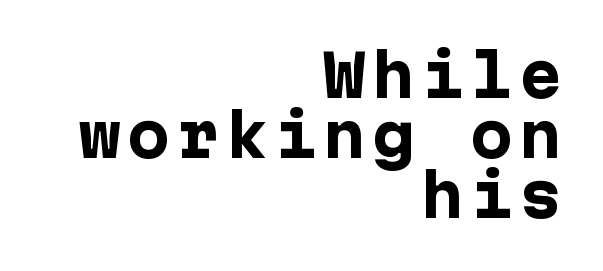
Q: Is the text bold? A: Yes.
Q: Is the text italic (slanted)? A: No, it is upright.
Q: Is the typeface a serif or a sans-serif typeface? A: Sans-serif.
Q: Is the text underlined? A: No.
Q: How is the paragraph aligned? A: Right-aligned.
Q: Is the spacing between lines tight, normal or loose? A: Tight.
Q: Width (condensed, normal, or wide)? A: Normal.
Q: Stroke contrast? A: Low.
Q: x-height? A: Medium.
